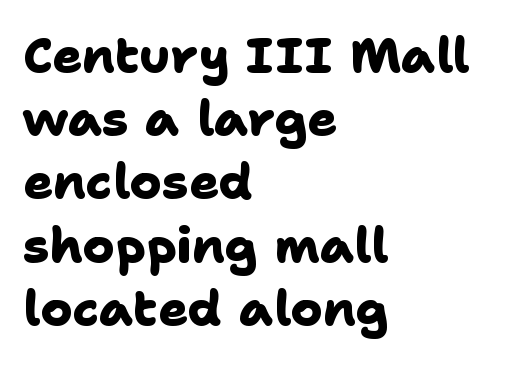
{"serif": "no", "bold": "yes", "weight": "heavy", "width": "normal", "stroke_contrast": "low", "x_height": "medium", "monospaced": "no", "underline": "no", "align": "left", "line_spacing": "normal", "line_spacing_ratio": 1.29, "letter_spacing": "normal", "letter_spacing_em": 0.0, "glyph_px": 49}
